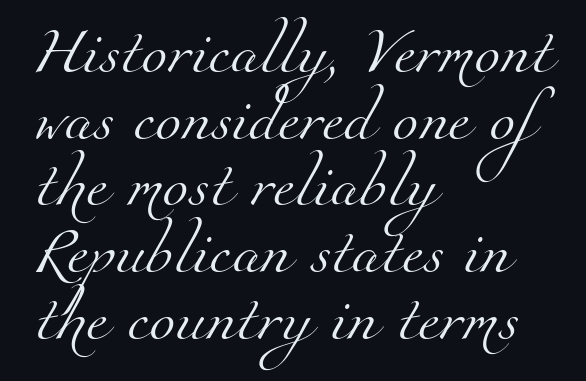
Q: Is the text bold? A: No.
Q: Is the typeface a serif or a sans-serif typeface? A: Serif.
Q: Is the text underlined? A: No.
Q: How is the paragraph aligned? A: Left-aligned.
Q: Is the spacing between letters normal or unusually wide? A: Normal.
Q: Is the spacing between lines tight, normal or loose? A: Normal.
Q: Width (condensed, normal, or wide)? A: Normal.
Q: Stroke contrast? A: Medium.
Q: x-height? A: Small.
Q: Monospaced? A: No.
